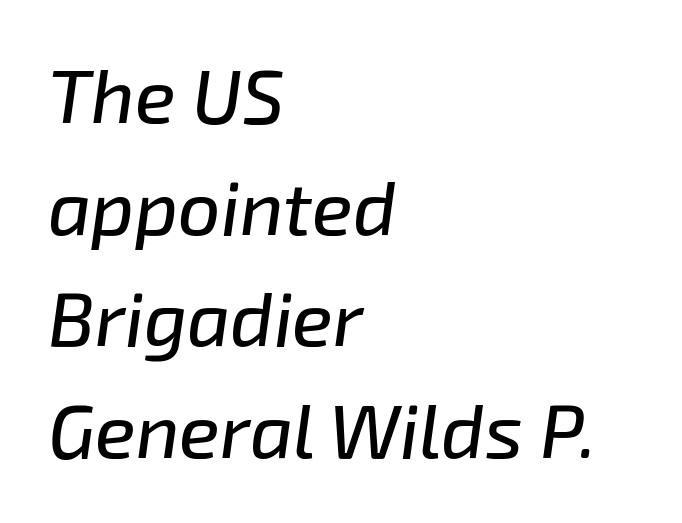
{"italic": "yes", "lean": "right", "slant_degrees": 8, "width": "normal", "stroke_contrast": "low", "x_height": "medium", "monospaced": "no", "underline": "no", "align": "left", "line_spacing": "normal", "line_spacing_ratio": 1.49, "letter_spacing": "normal", "letter_spacing_em": 0.0, "glyph_px": 75}
